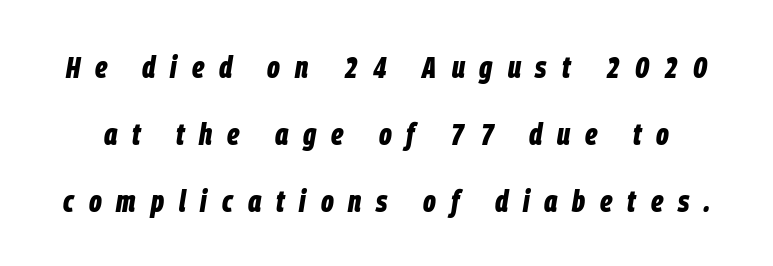
Look at the tracking — it's clearly loosened, letters drifting apart. Compared with typical paragraphs, the rows here are farther apart. Yep, that's italic — everything's leaning. The face used here is proportionally spaced, like ordinary book or web type.
